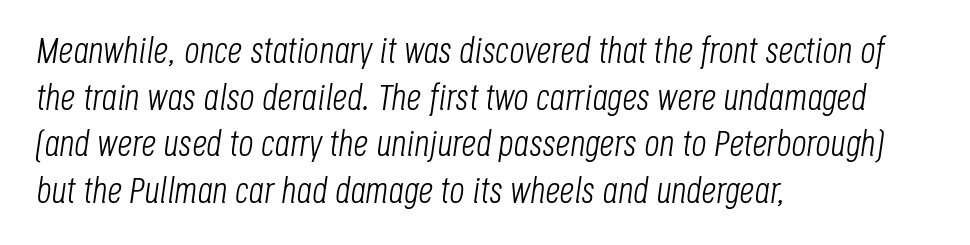
Unmarked baselines from the first word to the last. Looks like regular typesetting: each glyph gets only the width it needs. When letters slant like this, we call the style italic. The line-height multiplier appears to be the usual default. All the whitespace from short lines collects on the right.
